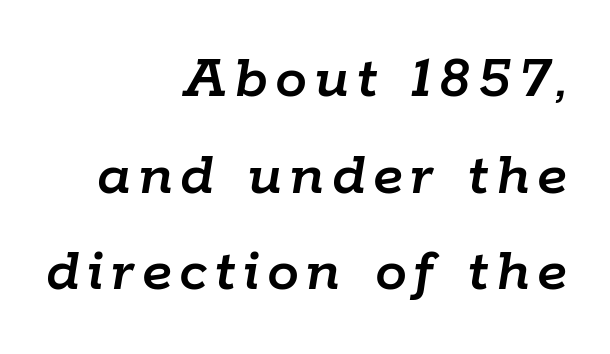
Q: Is the text italic (slanted)? A: Yes, it leans right by about 9 degrees.
Q: Is the text underlined? A: No.
Q: How is the paragraph aligned? A: Right-aligned.
Q: Is the spacing between lines tight, normal or loose? A: Normal.
Q: Width (condensed, normal, or wide)? A: Normal.
Q: Stroke contrast? A: Low.
Q: x-height? A: Medium.
Q: Monospaced? A: No.
